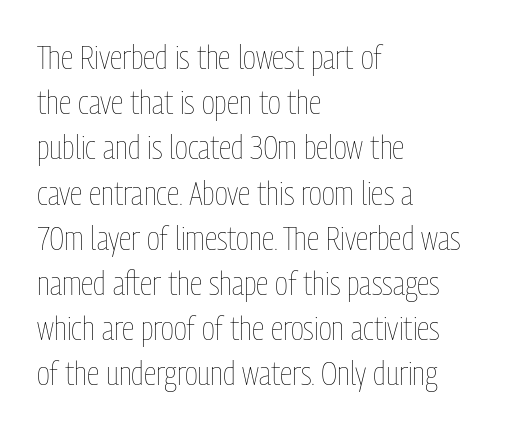
The letters advance in unequal steps, a hallmark of proportional type. This block has exactly the height ordinary leading produces. Descenders are the only things crossing below the line. The paragraph has a hard left edge and a soft right edge. Nope, not italic — everything's standing straight.
